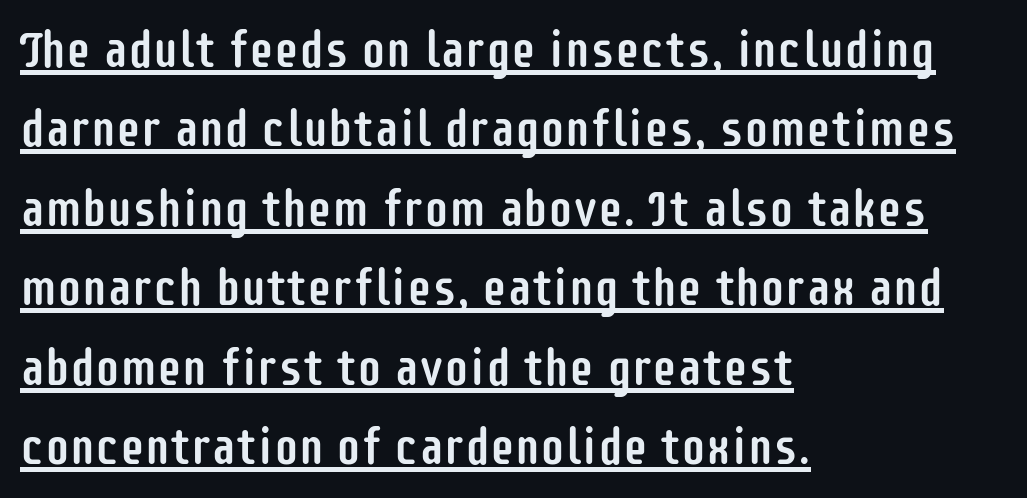
{"serif": "no", "italic": "no", "width": "condensed", "stroke_contrast": "low", "x_height": "large", "monospaced": "no", "underline": "yes", "align": "left", "line_spacing": "normal", "line_spacing_ratio": 1.59, "letter_spacing": "normal", "letter_spacing_em": 0.0, "glyph_px": 50}
